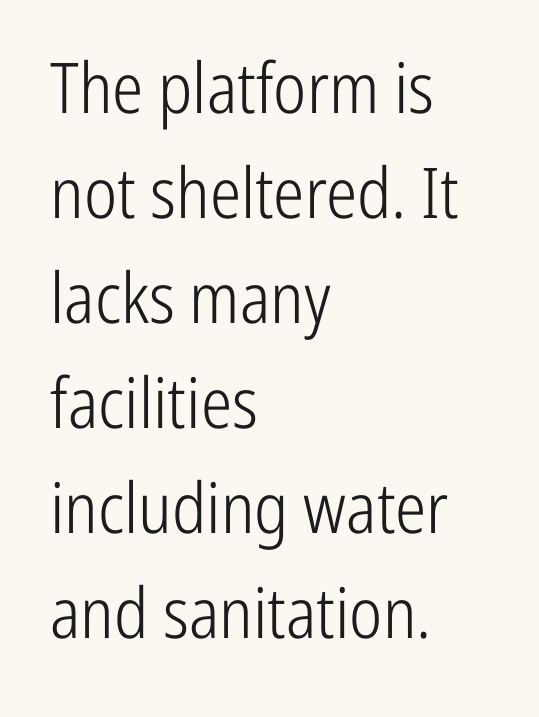
The image shows 70 px light, condensed sans-serif type, upright; set left-aligned, normal line spacing (1.5x), normal letter spacing, not underlined; low stroke contrast and a medium x-height.
